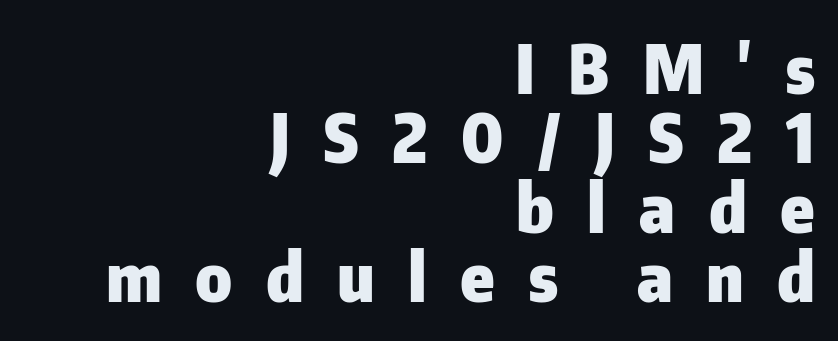
The image shows 68 px heavy sans-serif type, upright; set right-aligned, tight line spacing (1.02x), unusually wide letter spacing (+0.49 em), not underlined; low stroke contrast and a medium x-height.
